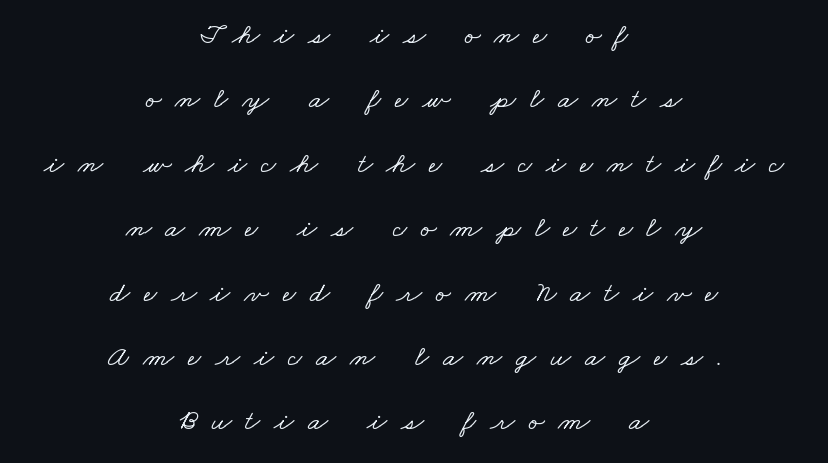
The image shows 29 px wide serif type; set centered, loose line spacing (2.22x), unusually wide letter spacing (+0.48 em), not underlined; low stroke contrast and a small x-height.
